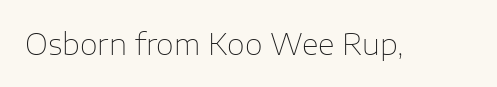
Letterform terminals end flat and unadorned throughout the passage. Standard letterfit; no display-style spreading of the glyphs. Looks like regular typesetting: each glyph gets only the width it needs. Stroke thickness stays within the range of a standard reading face or lighter. Letters rest on an invisible, unmarked baseline.
